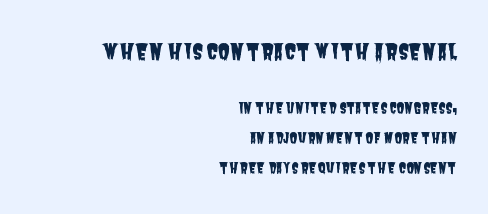
{"underline": "no", "align": "right", "line_spacing": "loose", "line_spacing_ratio": 2.12, "letter_spacing": "normal", "letter_spacing_em": 0.0, "larger_block": "first", "size_ratio": 1.57, "glyph_px": 22}
